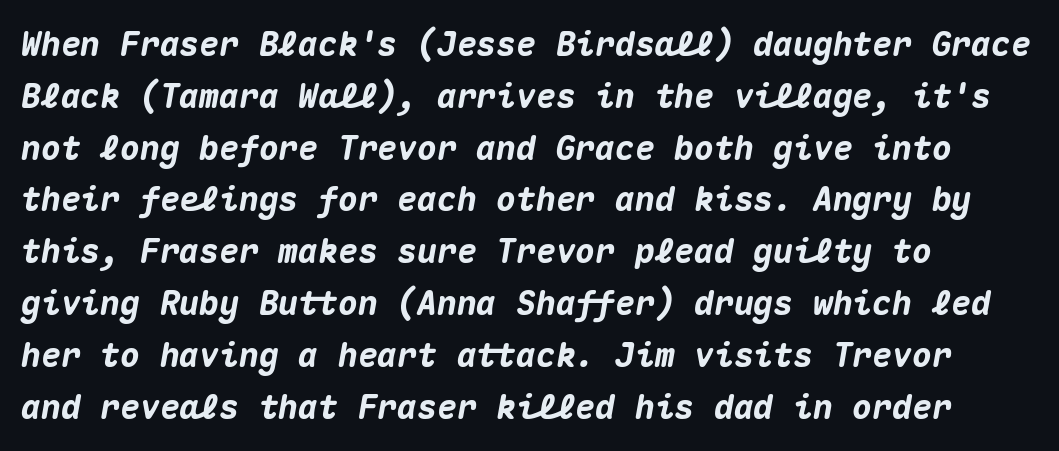
Q: Is the text bold? A: Yes.
Q: Is the text italic (slanted)? A: Yes, it leans right by about 10 degrees.
Q: Is the text underlined? A: No.
Q: How is the paragraph aligned? A: Left-aligned.
Q: Is the spacing between letters normal or unusually wide? A: Normal.
Q: Is the spacing between lines tight, normal or loose? A: Normal.
Q: Width (condensed, normal, or wide)? A: Normal.
Q: Stroke contrast? A: Medium.
Q: x-height? A: Medium.
Q: Monospaced? A: Yes.
